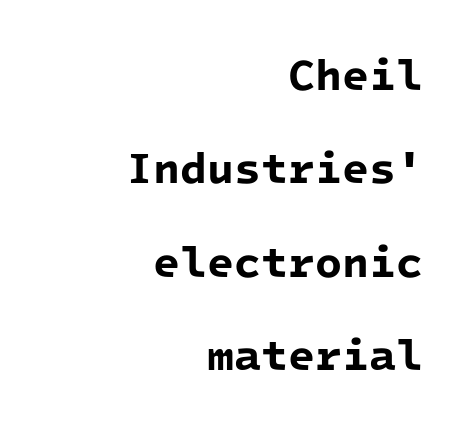
{"serif": "no", "bold": "yes", "weight": "bold", "width": "normal", "stroke_contrast": "low", "x_height": "medium", "monospaced": "yes", "underline": "no", "align": "right", "line_spacing": "loose", "line_spacing_ratio": 2.12, "letter_spacing": "normal", "letter_spacing_em": 0.0, "glyph_px": 44}
